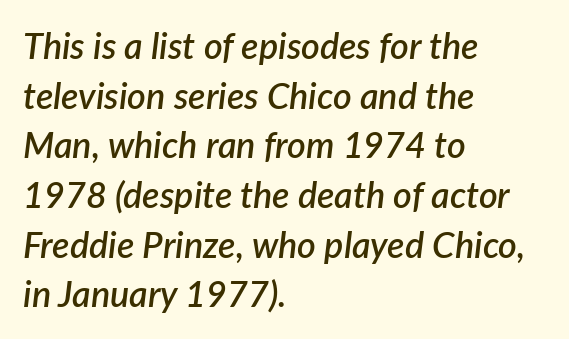
Q: Is the text bold? A: Semi-bold.
Q: Is the text italic (slanted)? A: Yes, it leans right by about 7 degrees.
Q: Is the text underlined? A: No.
Q: How is the paragraph aligned? A: Left-aligned.
Q: Is the spacing between letters normal or unusually wide? A: Normal.
Q: Is the spacing between lines tight, normal or loose? A: Normal.
Q: Width (condensed, normal, or wide)? A: Normal.
Q: Stroke contrast? A: Low.
Q: x-height? A: Medium.
Q: Monospaced? A: No.
